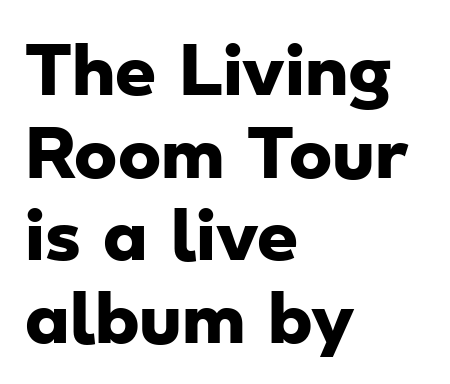
Q: Is the text bold? A: Yes.
Q: Is the typeface a serif or a sans-serif typeface? A: Sans-serif.
Q: Is the text underlined? A: No.
Q: How is the paragraph aligned? A: Left-aligned.
Q: Is the spacing between letters normal or unusually wide? A: Normal.
Q: Is the spacing between lines tight, normal or loose? A: Normal.
Q: Width (condensed, normal, or wide)? A: Wide.
Q: Stroke contrast? A: Low.
Q: x-height? A: Small.
Q: Monospaced? A: No.
